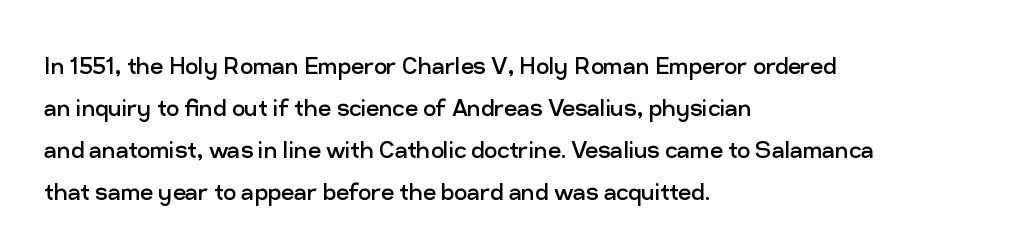
Q: Is the text bold? A: No.
Q: Is the text italic (slanted)? A: No, it is upright.
Q: Is the typeface a serif or a sans-serif typeface? A: Sans-serif.
Q: Is the text underlined? A: No.
Q: How is the paragraph aligned? A: Left-aligned.
Q: Is the spacing between letters normal or unusually wide? A: Normal.
Q: Is the spacing between lines tight, normal or loose? A: Normal.
Q: Width (condensed, normal, or wide)? A: Normal.
Q: Stroke contrast? A: Low.
Q: x-height? A: Medium.
Q: Monospaced? A: No.
